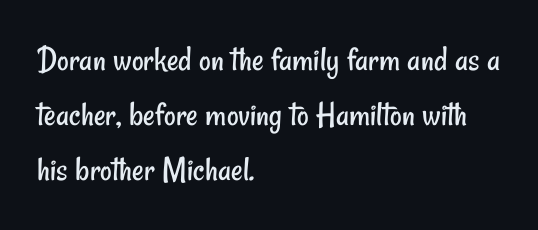
This rendering employs a face without finishing strokes, i.e., a sans-serif. The letterforms sit shoulder to shoulder at normal distance. Unmarked baselines from the first word to the last. The passage shown is not bold in any degree. The lines sit at an ordinary, default distance from one another.
